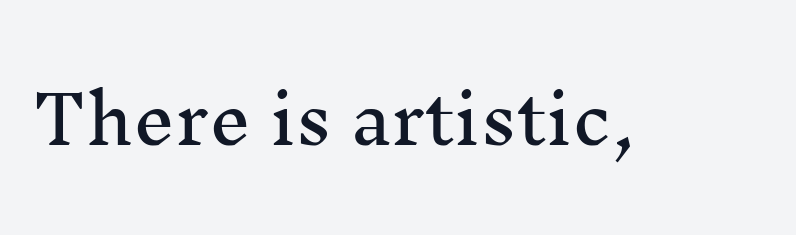
Q: Is the text italic (slanted)? A: No, it is upright.
Q: Is the typeface a serif or a sans-serif typeface? A: Serif.
Q: Is the text underlined? A: No.
Q: Is the spacing between letters normal or unusually wide? A: Normal.
Q: Width (condensed, normal, or wide)? A: Normal.
Q: Stroke contrast? A: Medium.
Q: x-height? A: Medium.
Q: Monospaced? A: No.
